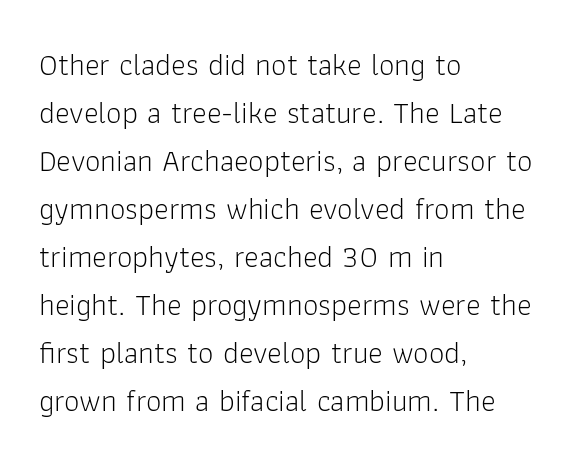
The image shows 31 px light sans-serif type, upright; set left-aligned, normal line spacing (1.55x), normal letter spacing, not underlined; low stroke contrast and a medium x-height.
